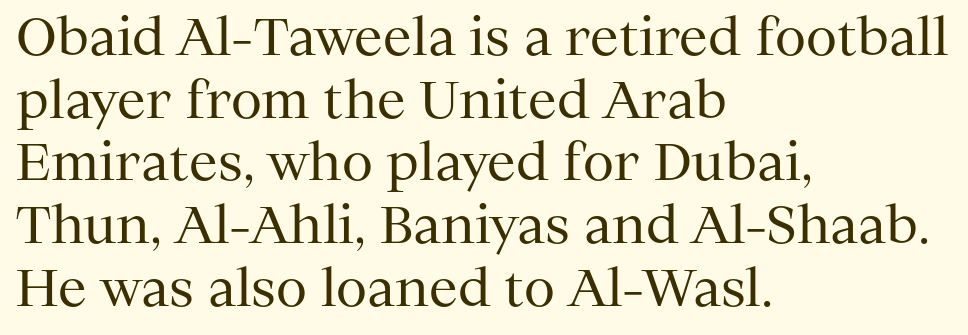
{"serif": "yes", "italic": "no", "bold": "no", "weight": "regular", "width": "normal", "stroke_contrast": "medium", "x_height": "medium", "monospaced": "no", "underline": "no", "align": "left", "line_spacing_ratio": 1.23, "letter_spacing": "normal", "letter_spacing_em": 0.0, "glyph_px": 51}
